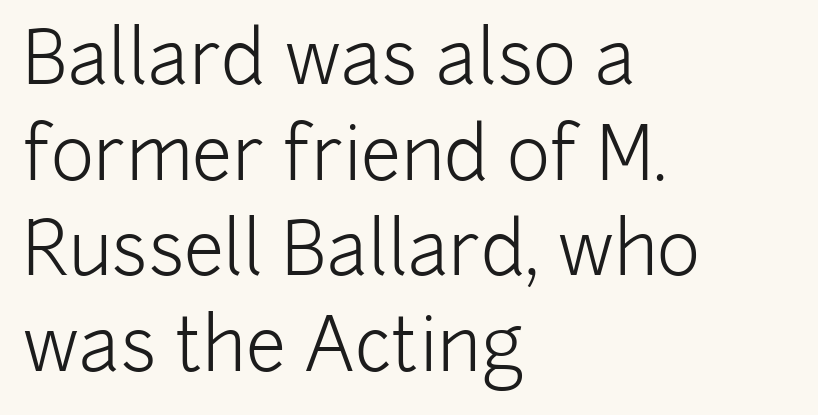
{"serif": "no", "italic": "no", "bold": "no", "weight": "light", "width": "normal", "stroke_contrast": "low", "x_height": "medium", "monospaced": "no", "underline": "no", "align": "left", "line_spacing": "normal", "line_spacing_ratio": 1.31, "letter_spacing": "normal", "letter_spacing_em": 0.0, "glyph_px": 73}
